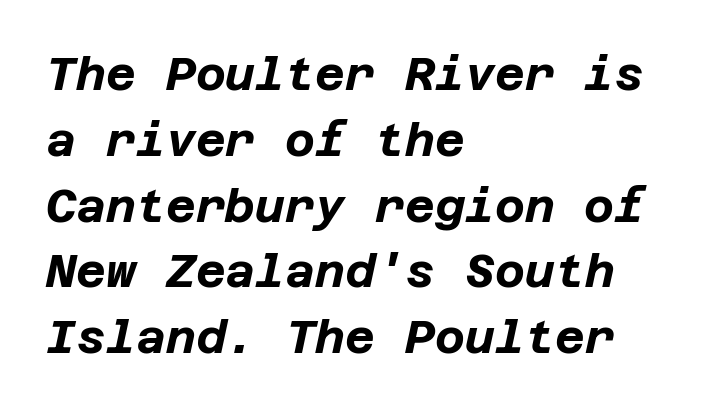
The image shows 46 px bold type, italic (leaning right); set left-aligned, normal line spacing (1.43x), normal letter spacing, not underlined; low stroke contrast and a large x-height.
